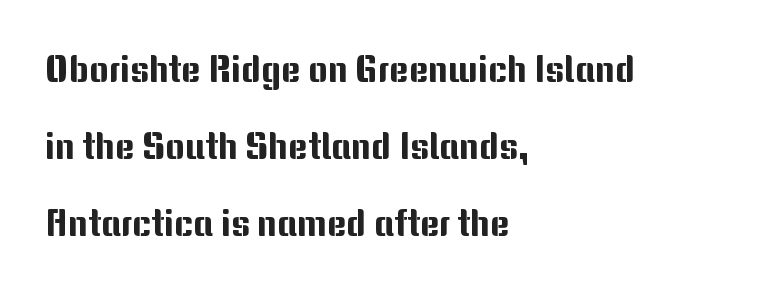
The image shows 37 px sans-serif type, upright; set left-aligned, loose line spacing (2.08x), normal letter spacing, not underlined; medium stroke contrast and a medium x-height.
